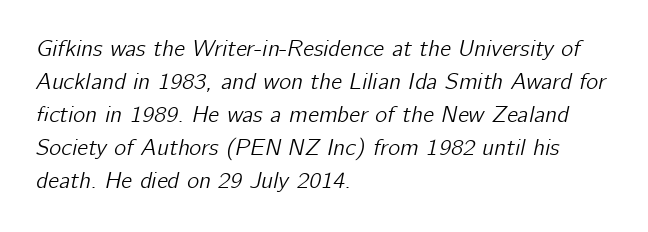
The image shows 23 px text type, italic (leaning right); set left-aligned, normal line spacing (1.44x), normal letter spacing, not underlined.
